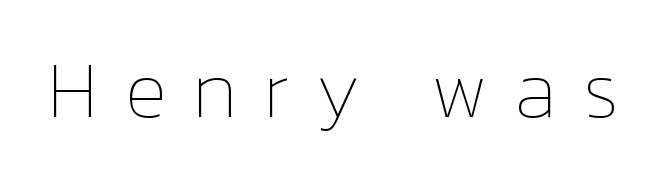
{"italic": "no", "bold": "no", "weight": "thin", "width": "normal", "stroke_contrast": "low", "x_height": "medium", "monospaced": "no", "underline": "no", "letter_spacing": "wide", "letter_spacing_em": 0.32, "glyph_px": 79}
